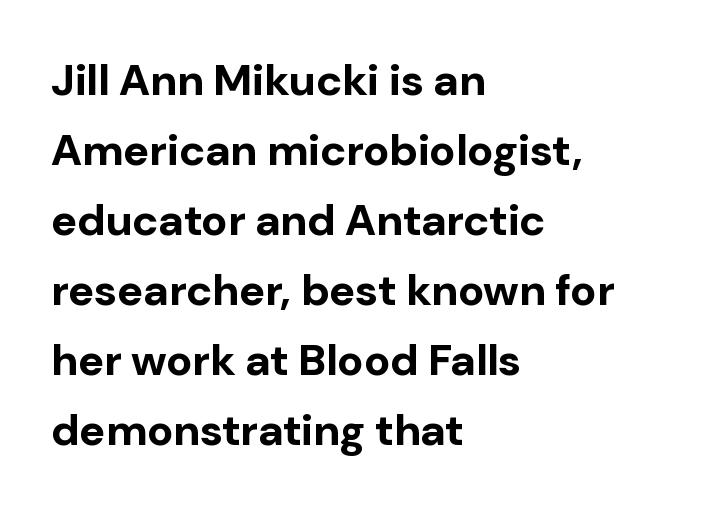
{"serif": "no", "italic": "no", "bold": "yes", "weight": "bold", "width": "normal", "stroke_contrast": "low", "x_height": "medium", "monospaced": "no", "underline": "no", "align": "left", "line_spacing": "normal", "line_spacing_ratio": 1.59, "letter_spacing": "normal", "letter_spacing_em": 0.0, "glyph_px": 44}
